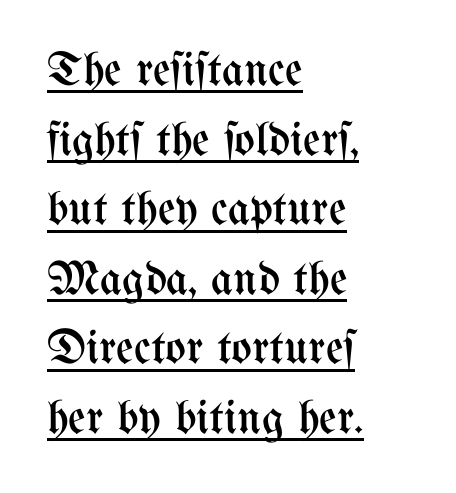
{"italic": "no", "bold": "no", "weight": "regular", "width": "condensed", "stroke_contrast": "medium", "x_height": "medium", "monospaced": "no", "underline": "yes", "align": "left", "line_spacing": "normal", "line_spacing_ratio": 1.45, "letter_spacing": "normal", "letter_spacing_em": 0.0, "glyph_px": 48}
